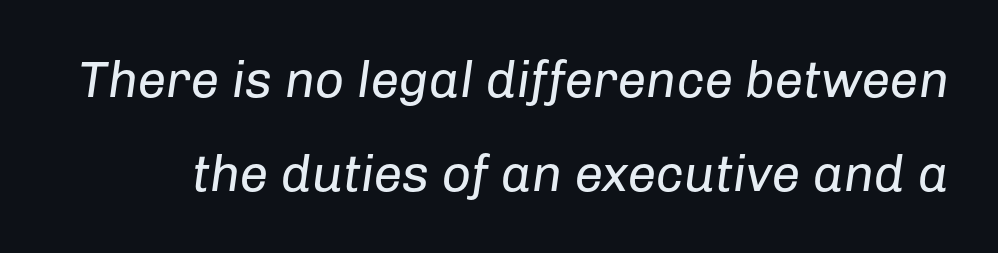
The characters are drawn with everyday or finer stroke widths. An italicized treatment has been applied to the whole sample. Anything drawn beneath the words? Only blank space. Looks like regular typesetting: each glyph gets only the width it needs. Default kerning and tracking; the words read as compact shapes.
